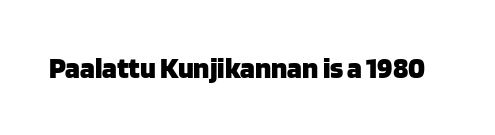
{"serif": "no", "italic": "no", "bold": "yes", "weight": "heavy", "width": "normal", "stroke_contrast": "low", "x_height": "large", "monospaced": "no", "underline": "no", "letter_spacing": "normal", "letter_spacing_em": 0.0, "glyph_px": 30}
